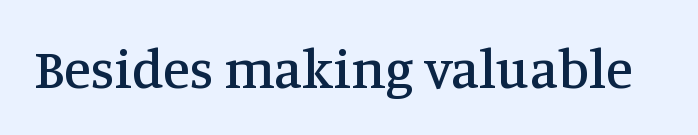
Just letters on the line, the space beneath them empty. A typesetter would call this proportional, since set widths differ per character. Tall strokes in this sample are plumb rather than angled. The type is set solid horizontally, with unmodified tracking.
